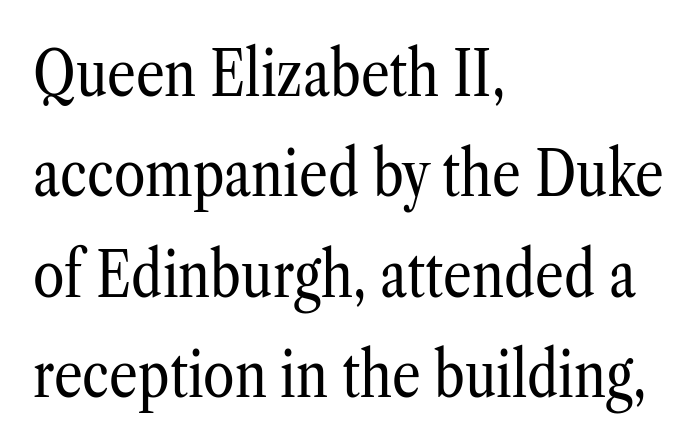
{"serif": "yes", "italic": "no", "bold": "no", "weight": "regular", "width": "condensed", "stroke_contrast": "low", "x_height": "medium", "monospaced": "no", "underline": "no", "align": "left", "line_spacing": "normal", "line_spacing_ratio": 1.57, "letter_spacing": "normal", "letter_spacing_em": 0.0, "glyph_px": 64}
